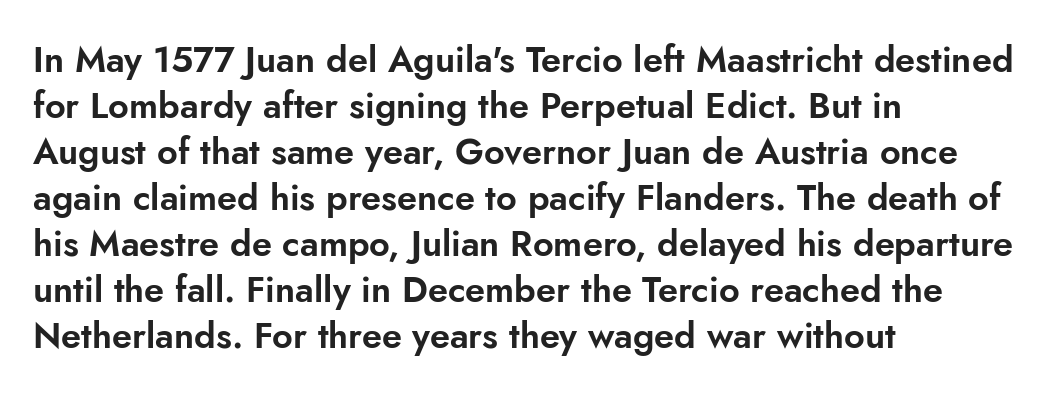
The image shows 36 px sans-serif type, upright; set left-aligned, normal line spacing (1.28x), normal letter spacing, not underlined; low stroke contrast and a small x-height.
